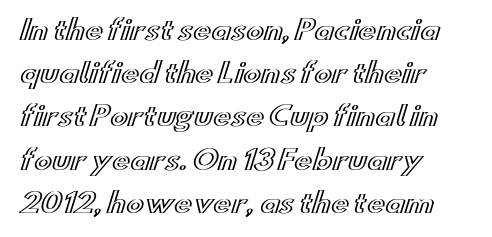
{"underline": "no", "align": "left", "line_spacing": "normal", "line_spacing_ratio": 1.6, "letter_spacing": "normal", "letter_spacing_em": 0.0, "glyph_px": 27}
